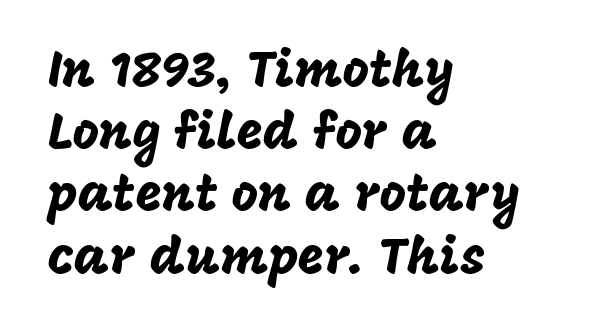
These lines are rendered in a variable-pitch font. Are there feet on the stems? There aren't — it's a sans. Bare-footed words on every line. Visually the block forms a straight wall on the left and a jagged coastline on the right. Default kerning and tracking; the words read as compact shapes.
